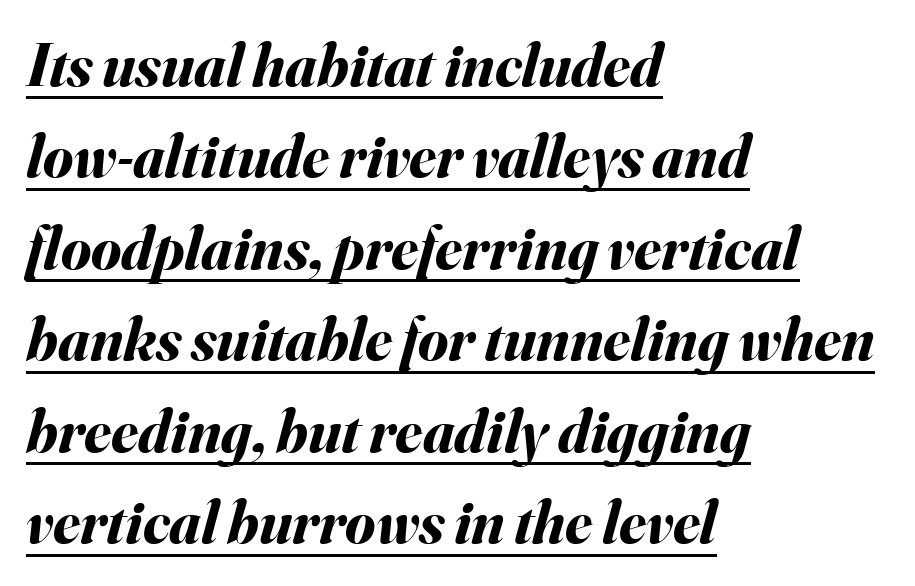
Q: Is the text bold? A: Yes.
Q: Is the text italic (slanted)? A: Yes, it leans right by about 16 degrees.
Q: Is the text underlined? A: Yes.
Q: How is the paragraph aligned? A: Left-aligned.
Q: Is the spacing between letters normal or unusually wide? A: Normal.
Q: Is the spacing between lines tight, normal or loose? A: Normal.
Q: Width (condensed, normal, or wide)? A: Normal.
Q: Stroke contrast? A: Medium.
Q: x-height? A: Small.
Q: Monospaced? A: No.
